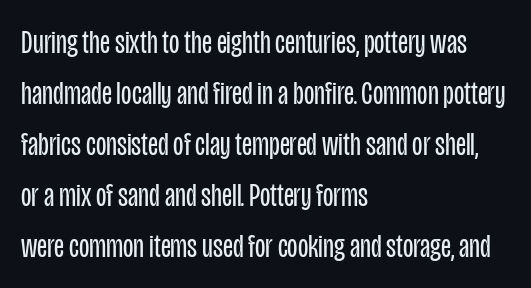
No extra ink here — the face is not bold. Do the characters align in a grid? No, the font is proportional. Notice how the passage keeps a crisp vertical edge on the left only. The space beneath each line is pristine and unruled. The leading is moderate, giving the passage an even texture.
